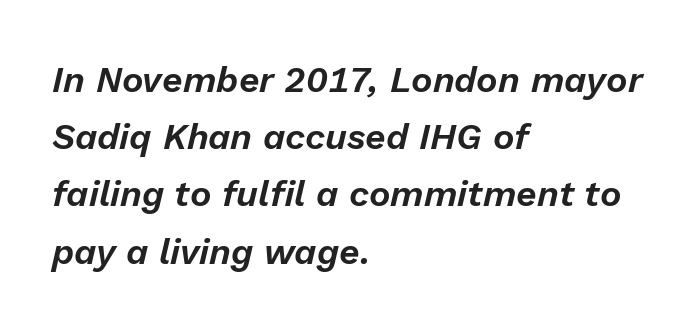
The block of text has a typical density, with ordinary space between rows. Underline: absent. Style check: oblique. Do the characters align in a grid? No, the font is proportional. The rendering keeps characters at their native spacing.
